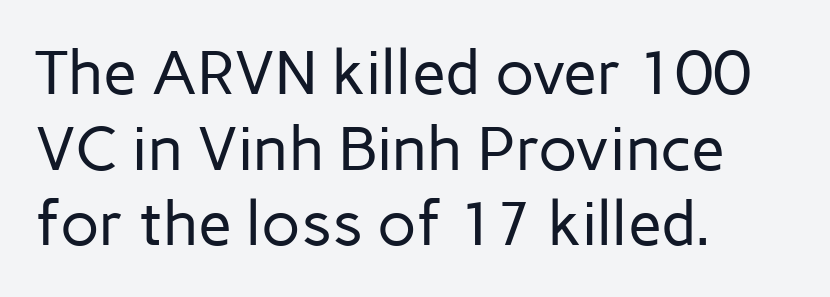
The baseline area is clear. Inter-character spacing is left at the font's built-in metrics. Stroke mass is kept to a normal reading level or below. Notice how the stems are strictly vertical — no italics here.
